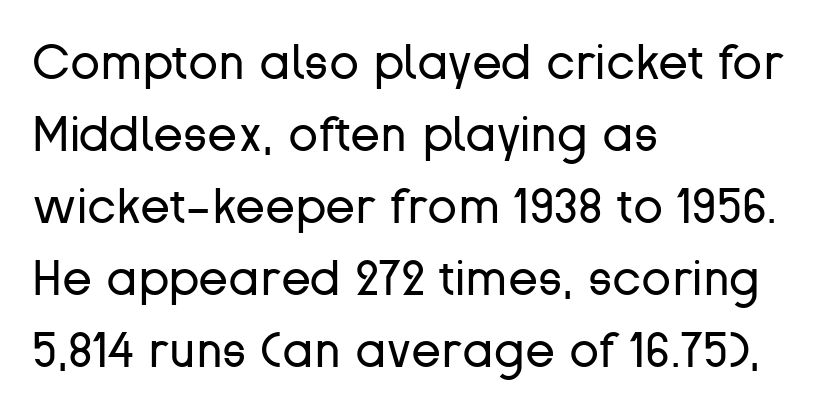
Q: Is the text bold? A: No.
Q: Is the text italic (slanted)? A: No, it is upright.
Q: Is the typeface a serif or a sans-serif typeface? A: Sans-serif.
Q: Is the text underlined? A: No.
Q: How is the paragraph aligned? A: Left-aligned.
Q: Is the spacing between letters normal or unusually wide? A: Normal.
Q: Is the spacing between lines tight, normal or loose? A: Normal.
Q: Width (condensed, normal, or wide)? A: Normal.
Q: Stroke contrast? A: Low.
Q: x-height? A: Medium.
Q: Monospaced? A: No.
